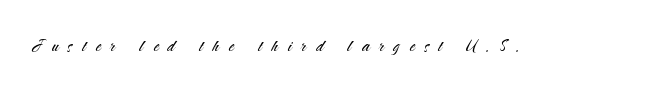
Q: Is the text bold? A: No.
Q: Is the text italic (slanted)? A: Yes.
Q: Is the text underlined? A: No.
Q: Is the spacing between letters normal or unusually wide? A: Unusually wide.
